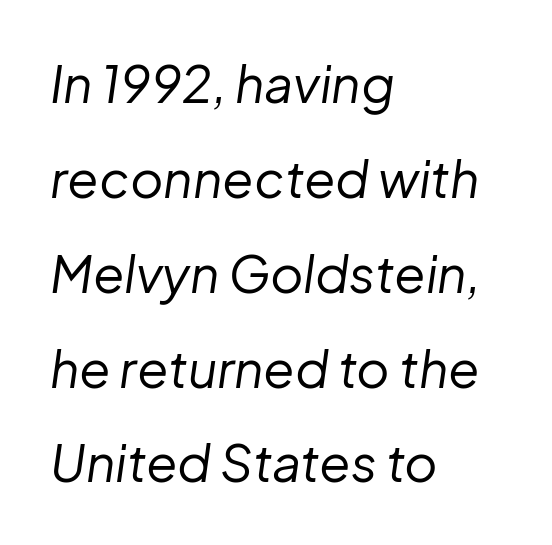
Q: Is the text bold? A: No.
Q: Is the text italic (slanted)? A: Yes, it leans right by about 8 degrees.
Q: Is the text underlined? A: No.
Q: How is the paragraph aligned? A: Left-aligned.
Q: Is the spacing between letters normal or unusually wide? A: Normal.
Q: Width (condensed, normal, or wide)? A: Normal.
Q: Stroke contrast? A: Low.
Q: x-height? A: Medium.
Q: Monospaced? A: No.
